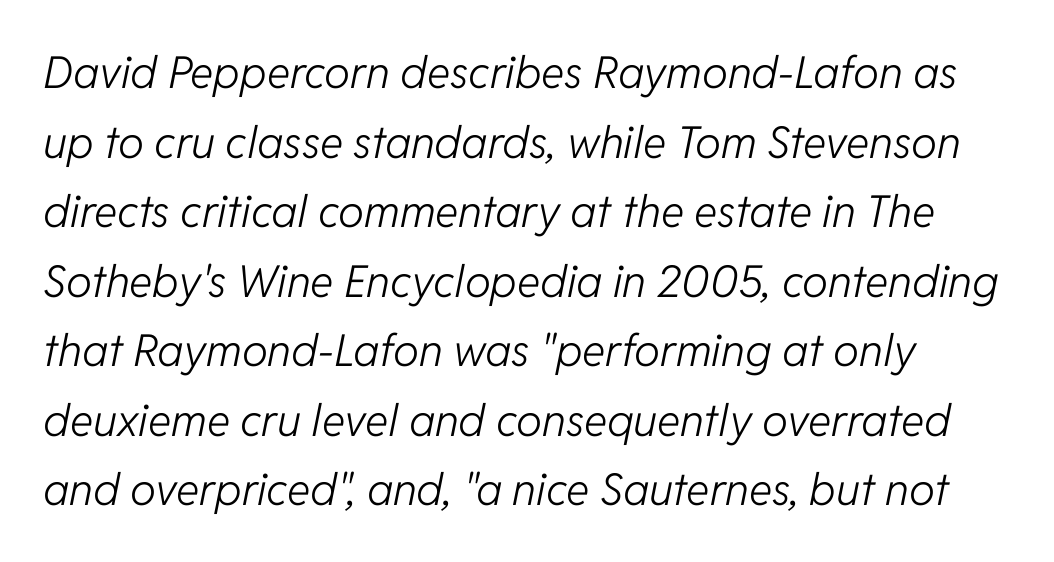
This sample uses plain, unmodified letter spacing. Every character sits at an angle, as italics do. No heavy texture on the line: the type isn't bold. Descender tails drop into unmarked territory. The block of text has a typical density, with ordinary space between rows.
